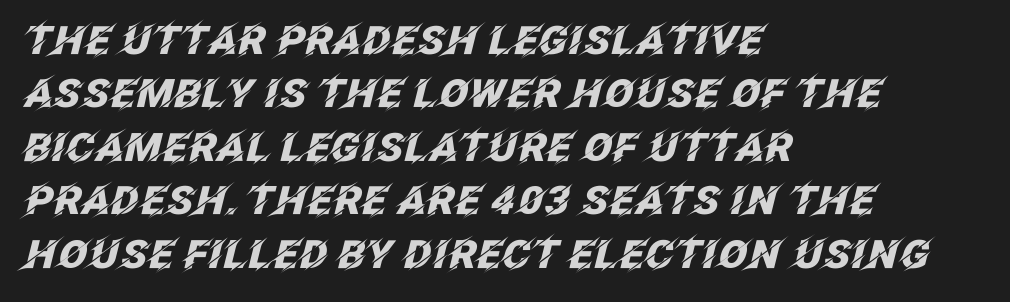
Q: Is the text bold? A: Yes.
Q: Is the text italic (slanted)? A: Yes, it leans right by about 12 degrees.
Q: Is the text underlined? A: No.
Q: How is the paragraph aligned? A: Left-aligned.
Q: Is the spacing between letters normal or unusually wide? A: Normal.
Q: Is the spacing between lines tight, normal or loose? A: Normal.
Q: Width (condensed, normal, or wide)? A: Normal.
Q: Stroke contrast? A: Low.
Q: x-height? A: Large.
Q: Monospaced? A: No.
